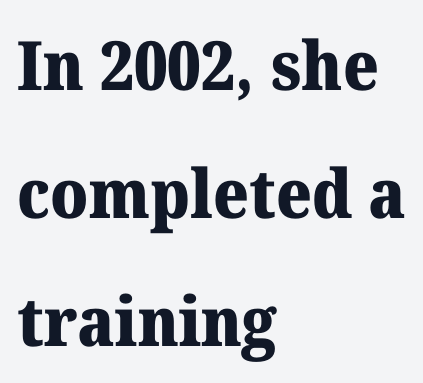
Q: Is the text bold? A: Yes.
Q: Is the text italic (slanted)? A: No, it is upright.
Q: Is the typeface a serif or a sans-serif typeface? A: Serif.
Q: Is the text underlined? A: No.
Q: How is the paragraph aligned? A: Left-aligned.
Q: Is the spacing between letters normal or unusually wide? A: Normal.
Q: Width (condensed, normal, or wide)? A: Normal.
Q: Stroke contrast? A: Medium.
Q: x-height? A: Medium.
Q: Monospaced? A: No.
